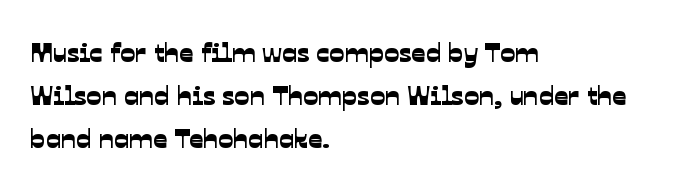
Varying glyph widths throughout — classic text-font behaviour. Glyph-to-glyph distance matches everyday printed text. A bare baseline throughout the passage. Regarding leading, the lines here are spaced in the standard way.
